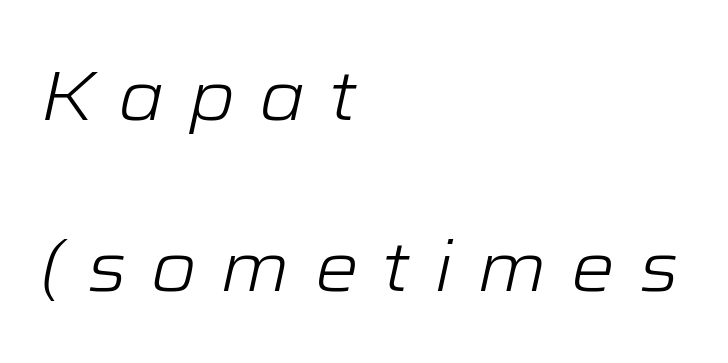
Q: Is the text bold? A: No.
Q: Is the text italic (slanted)? A: Yes, it leans right by about 12 degrees.
Q: Is the text underlined? A: No.
Q: How is the paragraph aligned? A: Left-aligned.
Q: Is the spacing between letters normal or unusually wide? A: Unusually wide.
Q: Is the spacing between lines tight, normal or loose? A: Loose.
Q: Width (condensed, normal, or wide)? A: Wide.
Q: Stroke contrast? A: Low.
Q: x-height? A: Medium.
Q: Monospaced? A: No.
